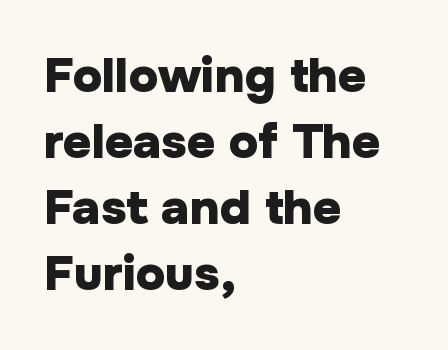
The image shows 49 px heavy sans-serif type, upright; set left-aligned, normal line spacing (1.35x), normal letter spacing, not underlined; low stroke contrast and a medium x-height.
